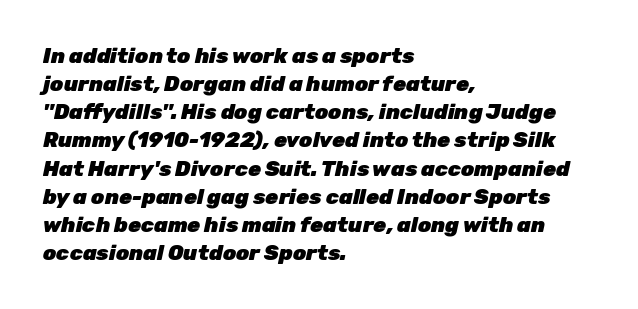
The image shows 21 px bold type, italic (leaning right); set left-aligned, normal line spacing (1.34x), normal letter spacing, not underlined.
